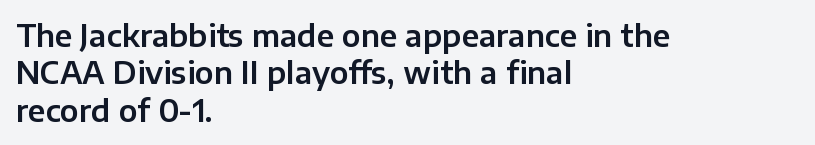
Q: Is the text italic (slanted)? A: No, it is upright.
Q: Is the typeface a serif or a sans-serif typeface? A: Sans-serif.
Q: Is the text underlined? A: No.
Q: How is the paragraph aligned? A: Left-aligned.
Q: Is the spacing between letters normal or unusually wide? A: Normal.
Q: Is the spacing between lines tight, normal or loose? A: Normal.
Q: Width (condensed, normal, or wide)? A: Normal.
Q: Stroke contrast? A: Low.
Q: x-height? A: Medium.
Q: Monospaced? A: No.
